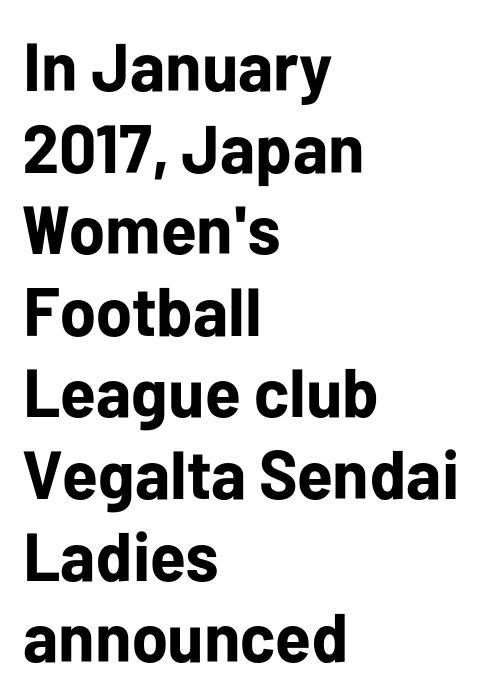
Q: Is the text bold? A: Yes.
Q: Is the text italic (slanted)? A: No, it is upright.
Q: Is the typeface a serif or a sans-serif typeface? A: Sans-serif.
Q: Is the text underlined? A: No.
Q: How is the paragraph aligned? A: Left-aligned.
Q: Is the spacing between letters normal or unusually wide? A: Normal.
Q: Width (condensed, normal, or wide)? A: Normal.
Q: Stroke contrast? A: Low.
Q: x-height? A: Medium.
Q: Monospaced? A: No.
